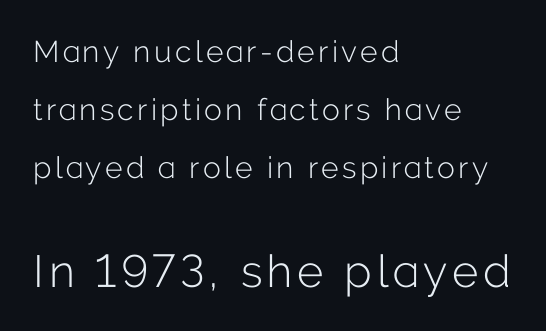
The image shows 45 px light sans-serif type, upright; set left-aligned, loose line spacing (1.94x), not underlined; the second (bottom) block is 1.5x larger; low stroke contrast and a medium x-height.
